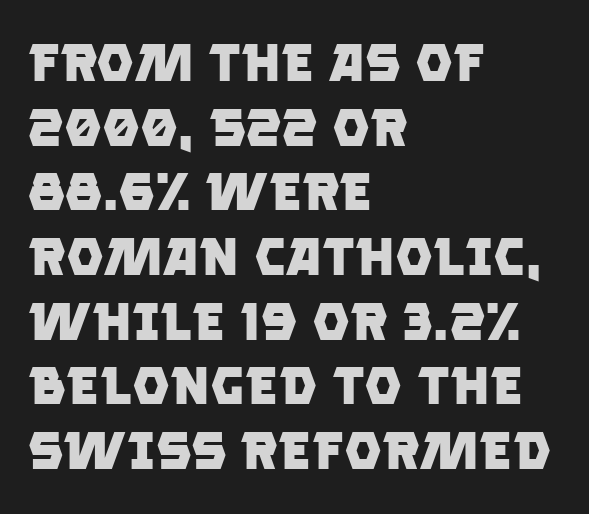
Students, note that the glyphs here touch the page at normal intervals. You'd pick this weight for a headline — it's a proper bold. Which margin do the lines hug? The left one — the right edge is uneven. Plain, unruled lines of type.
